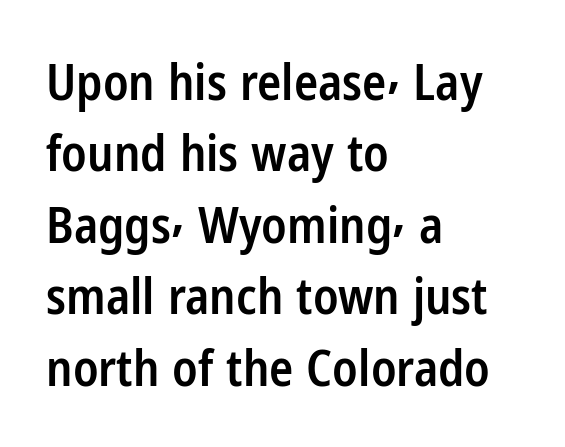
The image shows 50 px semibold, condensed sans-serif type, upright; set left-aligned, normal line spacing (1.43x), normal letter spacing, not underlined; low stroke contrast and a medium x-height.
